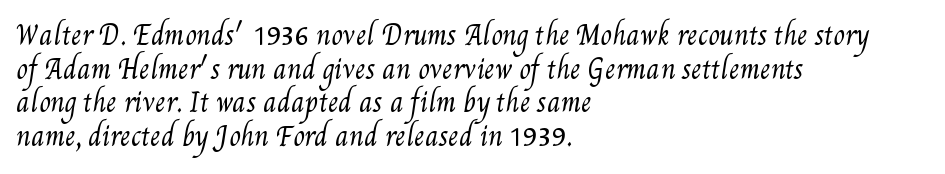
No word sits above an underline. The vertical gap from one line to the next is medium. Counters stay open thanks to moderate or lighter strokes. These lines stack with their left ends in a neat column. Standard letterfit; no display-style spreading of the glyphs.
